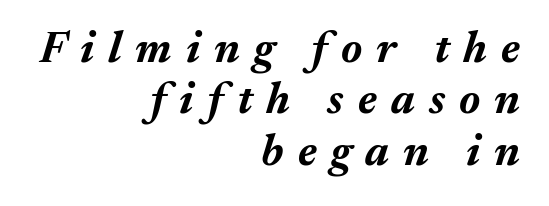
Q: Is the text bold? A: Yes.
Q: Is the text italic (slanted)? A: Yes, it leans right by about 17 degrees.
Q: Is the text underlined? A: No.
Q: How is the paragraph aligned? A: Right-aligned.
Q: Is the spacing between letters normal or unusually wide? A: Unusually wide.
Q: Width (condensed, normal, or wide)? A: Normal.
Q: Stroke contrast? A: Medium.
Q: x-height? A: Medium.
Q: Monospaced? A: No.
